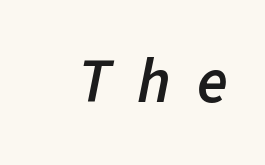
Q: Is the text bold? A: Semi-bold.
Q: Is the text italic (slanted)? A: Yes, it leans right by about 11 degrees.
Q: Is the text underlined? A: No.
Q: Is the spacing between letters normal or unusually wide? A: Unusually wide.
Q: Width (condensed, normal, or wide)? A: Normal.
Q: Stroke contrast? A: Low.
Q: x-height? A: Medium.
Q: Monospaced? A: No.
